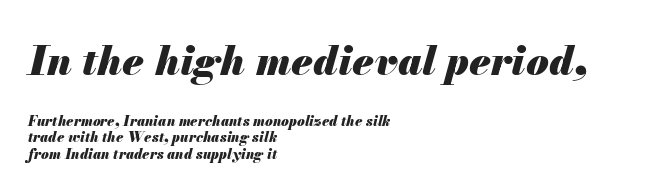
Typesetter's note: full bold, strokes at maximum text heaviness. The first block has been scaled up relative to the second. An italicized treatment has been applied to the whole sample. Proportional: the letters do not fall into vertical columns.
